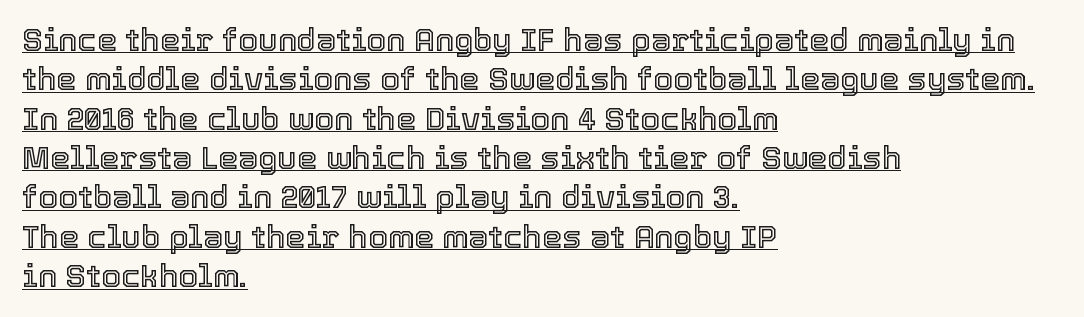
{"italic": "no", "width": "normal", "x_height": "medium", "monospaced": "no", "underline": "yes", "align": "left", "line_spacing_ratio": 1.23, "letter_spacing": "normal", "letter_spacing_em": 0.0, "glyph_px": 32}
